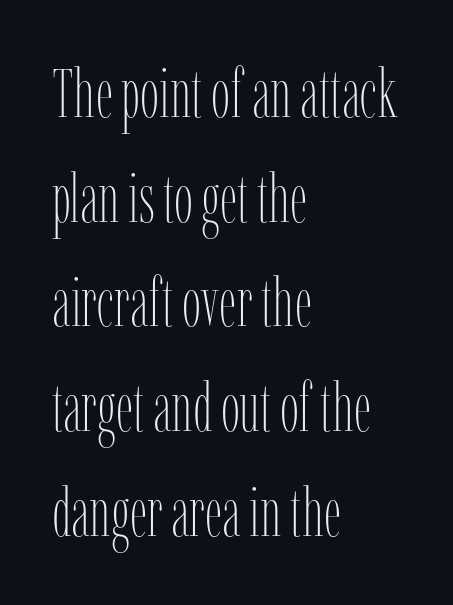
The image shows 68 px thin, condensed type, upright; set left-aligned, normal line spacing (1.54x), normal letter spacing, not underlined; low stroke contrast and a medium x-height.
